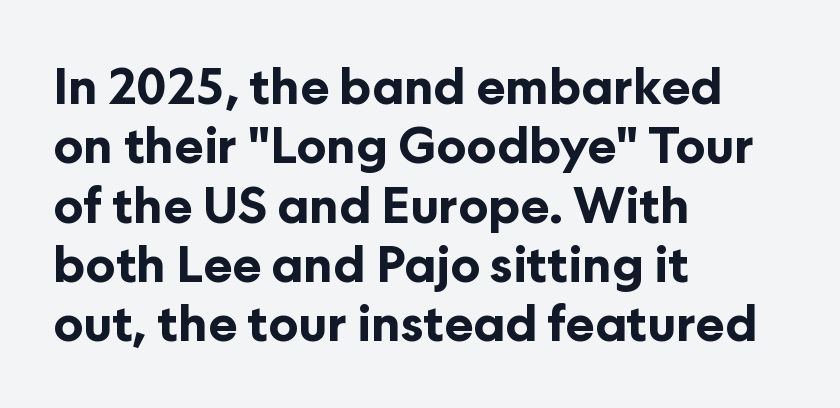
Q: Is the text bold? A: Yes.
Q: Is the text italic (slanted)? A: No, it is upright.
Q: Is the typeface a serif or a sans-serif typeface? A: Sans-serif.
Q: Is the text underlined? A: No.
Q: How is the paragraph aligned? A: Left-aligned.
Q: Is the spacing between letters normal or unusually wide? A: Normal.
Q: Width (condensed, normal, or wide)? A: Normal.
Q: Stroke contrast? A: Low.
Q: x-height? A: Medium.
Q: Monospaced? A: No.
